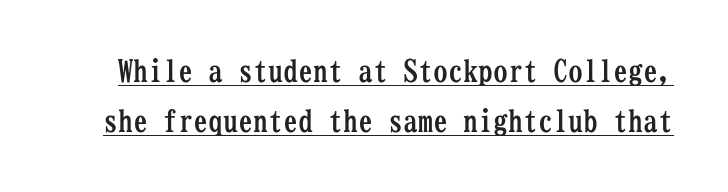
{"serif": "yes", "italic": "no", "bold": "yes", "weight": "semibold", "width": "condensed", "stroke_contrast": "low", "x_height": "medium", "monospaced": "yes", "underline": "yes", "line_spacing": "normal", "line_spacing_ratio": 1.68, "letter_spacing": "normal", "letter_spacing_em": 0.0, "glyph_px": 30}
